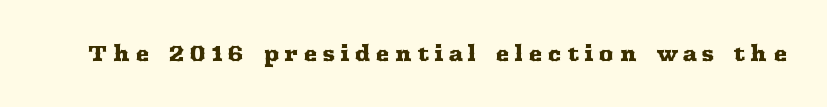
{"italic": "no", "underline": "no", "letter_spacing": "wide", "letter_spacing_em": 0.25, "glyph_px": 21}
